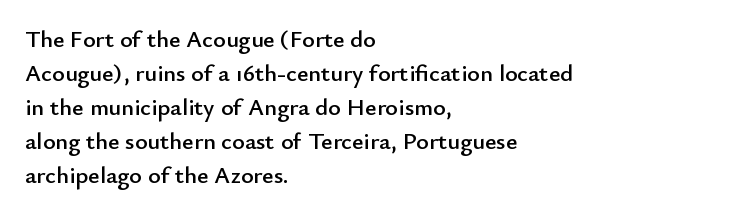
{"italic": "no", "underline": "no", "align": "left", "line_spacing": "normal", "line_spacing_ratio": 1.42, "letter_spacing": "normal", "letter_spacing_em": 0.0, "glyph_px": 24}
